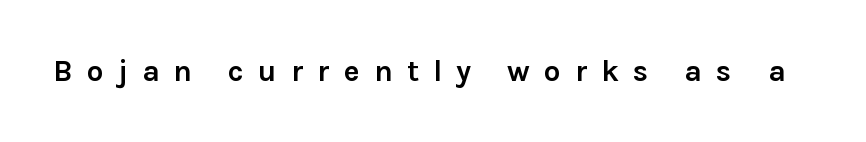
{"serif": "no", "italic": "no", "bold": "yes", "weight": "semibold", "width": "normal", "stroke_contrast": "low", "x_height": "medium", "monospaced": "no", "underline": "no", "letter_spacing": "wide", "letter_spacing_em": 0.47, "glyph_px": 30}
